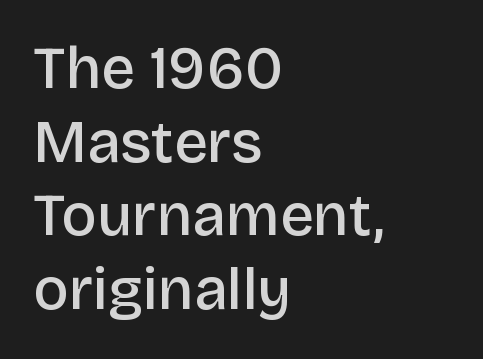
{"serif": "no", "italic": "no", "bold": "semi", "weight": "semibold", "width": "normal", "stroke_contrast": "low", "x_height": "large", "monospaced": "no", "underline": "no", "align": "left", "line_spacing": "normal", "line_spacing_ratio": 1.25, "letter_spacing": "normal", "letter_spacing_em": 0.0, "glyph_px": 59}
